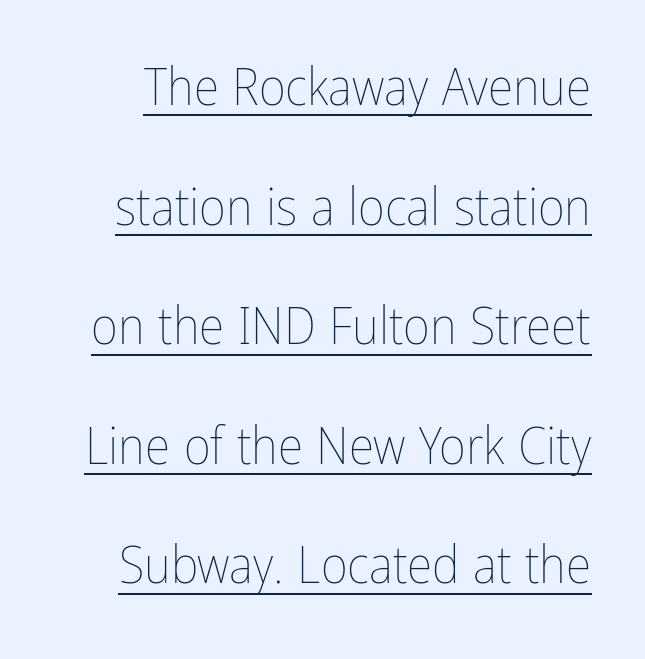
Heaviness? Minimal to ordinary, like unemphasized prose. The letters advance in unequal steps, a hallmark of proportional type. Underline: present. A typesetter would call this zero additional tracking. Posture: vertical. Quick note: interline space is abundant.
